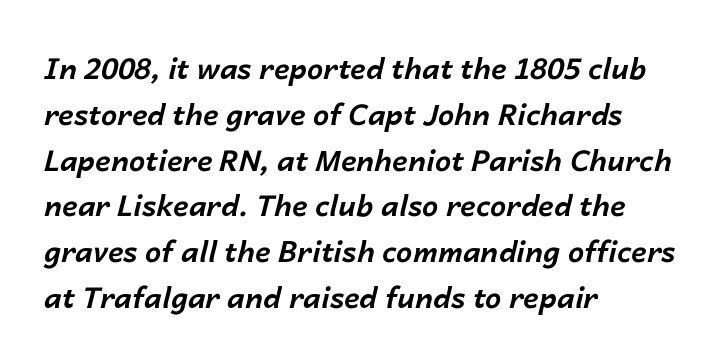
The image shows 29 px bold type, italic (leaning right); set left-aligned, normal line spacing (1.58x), normal letter spacing, not underlined; low stroke contrast and a medium x-height.
